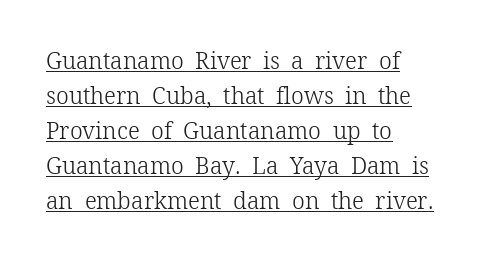
Q: Is the text bold? A: No.
Q: Is the text italic (slanted)? A: No, it is upright.
Q: Is the text underlined? A: Yes.
Q: How is the paragraph aligned? A: Left-aligned.
Q: Is the spacing between letters normal or unusually wide? A: Normal.
Q: Is the spacing between lines tight, normal or loose? A: Normal.
